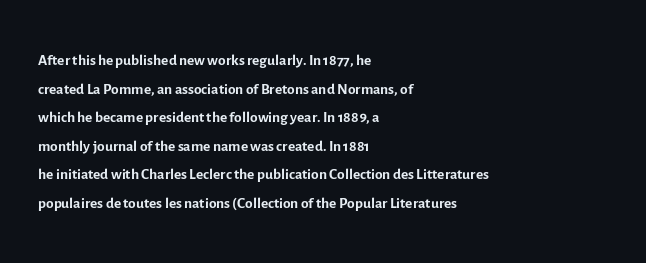
Check the space under the baseline: it is left empty. Characters follow at the spacing the type designer built in. These glyphs show unthickened strokes, regular width or finer. This is the regular roman posture of the typeface. A typesetter would call this leading conventional body-copy spacing. The compositor pushed each line to the left boundary.
